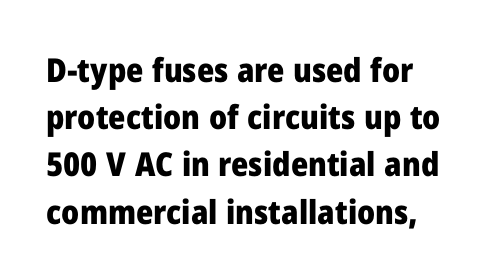
The image shows 33 px heavy sans-serif type, upright; set normal line spacing (1.43x), normal letter spacing, not underlined; low stroke contrast and a medium x-height.
